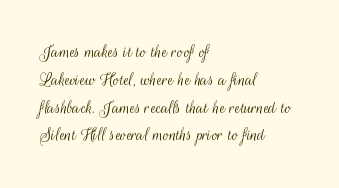
Q: Is the text bold? A: No.
Q: Is the text italic (slanted)? A: Yes.
Q: Is the text underlined? A: No.
Q: How is the paragraph aligned? A: Left-aligned.
Q: Is the spacing between letters normal or unusually wide? A: Normal.
Q: Is the spacing between lines tight, normal or loose? A: Normal.
